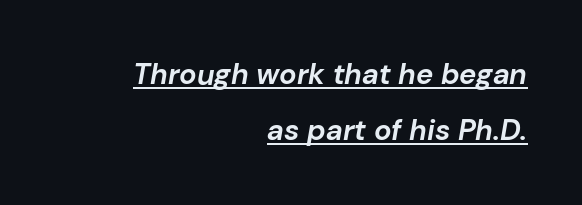
Q: Is the text bold? A: Yes.
Q: Is the text italic (slanted)? A: Yes, it leans right by about 10 degrees.
Q: Is the text underlined? A: Yes.
Q: How is the paragraph aligned? A: Right-aligned.
Q: Is the spacing between letters normal or unusually wide? A: Normal.
Q: Is the spacing between lines tight, normal or loose? A: Loose.
Q: Width (condensed, normal, or wide)? A: Normal.
Q: Stroke contrast? A: Low.
Q: x-height? A: Medium.
Q: Monospaced? A: No.
